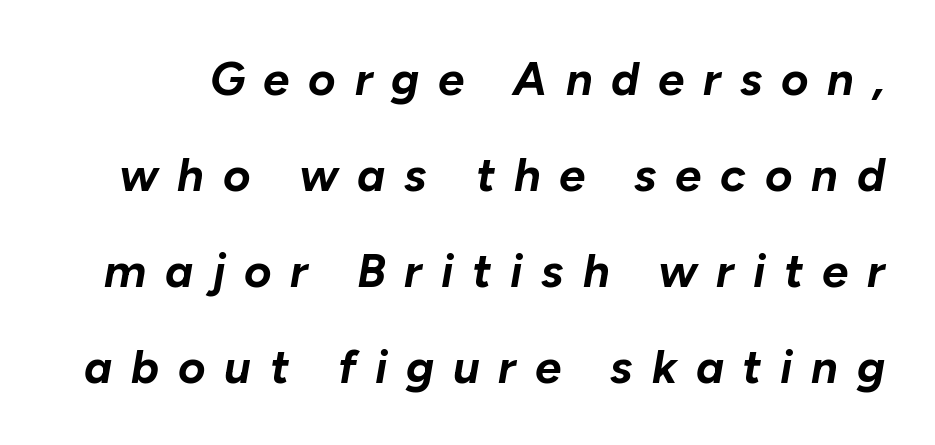
The image shows 47 px bold type, italic (leaning right); set loose line spacing (2.04x), unusually wide letter spacing (+0.4 em), not underlined; low stroke contrast and a medium x-height.
